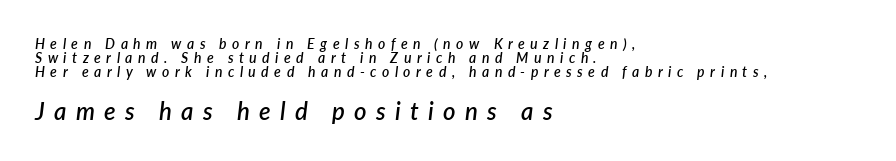
The image shows 24 px text type, italic (leaning right); set left-aligned, tight line spacing (0.99x), unusually wide letter spacing (+0.39 em), not underlined; the second (bottom) block is 1.71x larger.
